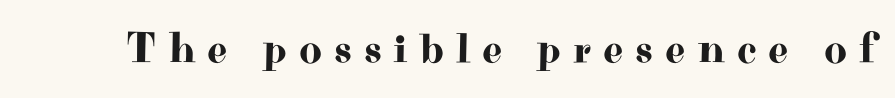
Q: Is the text italic (slanted)? A: No, it is upright.
Q: Is the typeface a serif or a sans-serif typeface? A: Serif.
Q: Is the text underlined? A: No.
Q: Is the spacing between letters normal or unusually wide? A: Unusually wide.
Q: Width (condensed, normal, or wide)? A: Wide.
Q: Stroke contrast? A: High.
Q: x-height? A: Small.
Q: Monospaced? A: No.
